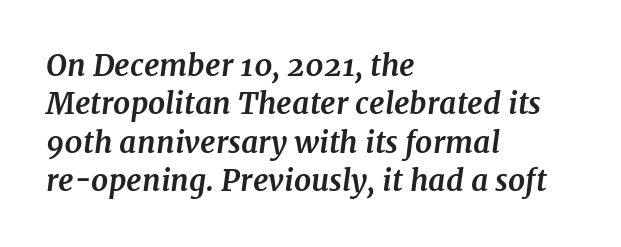
The image shows 30 px bold serif type, italic (leaning right); set left-aligned, normal line spacing (1.28x), normal letter spacing, not underlined; medium stroke contrast and a medium x-height.
